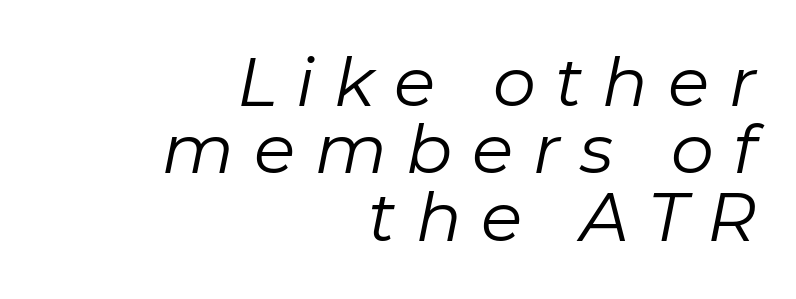
Q: Is the text bold? A: No.
Q: Is the text italic (slanted)? A: Yes, it leans right by about 11 degrees.
Q: Is the text underlined? A: No.
Q: How is the paragraph aligned? A: Right-aligned.
Q: Is the spacing between letters normal or unusually wide? A: Unusually wide.
Q: Is the spacing between lines tight, normal or loose? A: Tight.
Q: Width (condensed, normal, or wide)? A: Normal.
Q: Stroke contrast? A: Low.
Q: x-height? A: Medium.
Q: Monospaced? A: No.
